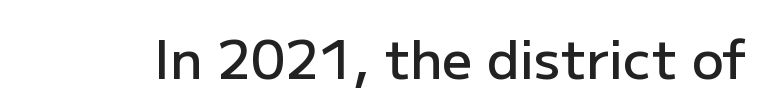
{"serif": "no", "italic": "no", "bold": "semi", "weight": "semibold", "width": "normal", "stroke_contrast": "low", "x_height": "medium", "monospaced": "no", "underline": "no", "letter_spacing": "normal", "letter_spacing_em": 0.0, "glyph_px": 53}
